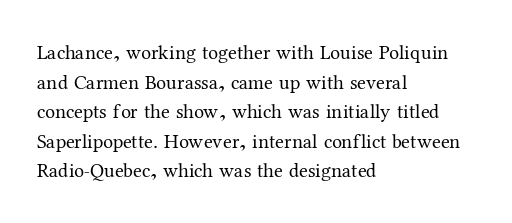
Compared with a typical body face, this is equally light or lighter still. The line texture is even and compact thanks to regular tracking. The space directly below the letters is spotless. Nope, not italic — everything's standing straight.
